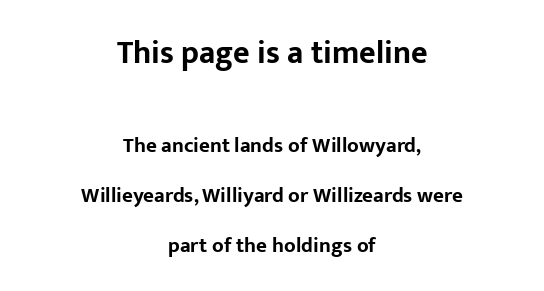
{"serif": "no", "italic": "no", "bold": "yes", "weight": "bold", "width": "normal", "stroke_contrast": "low", "x_height": "medium", "monospaced": "no", "underline": "no", "align": "center", "line_spacing": "loose", "line_spacing_ratio": 2.39, "letter_spacing": "normal", "letter_spacing_em": 0.0, "larger_block": "first", "size_ratio": 1.52, "glyph_px": 32}
